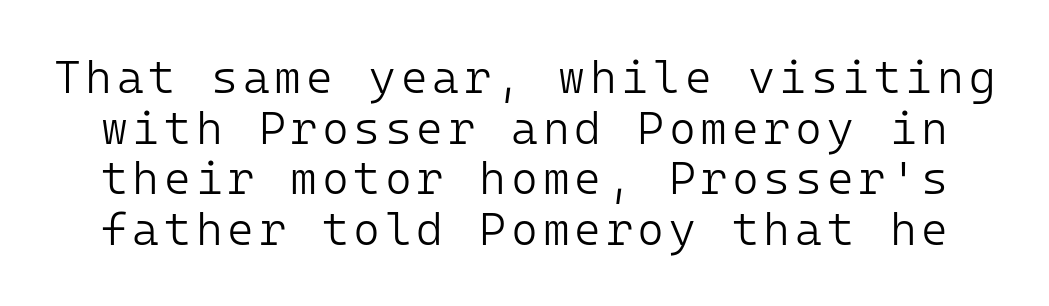
Q: Is the text bold? A: No.
Q: Is the text italic (slanted)? A: No, it is upright.
Q: Is the typeface a serif or a sans-serif typeface? A: Sans-serif.
Q: Is the text underlined? A: No.
Q: Is the spacing between lines tight, normal or loose? A: Tight.
Q: Width (condensed, normal, or wide)? A: Normal.
Q: Stroke contrast? A: Low.
Q: x-height? A: Medium.
Q: Monospaced? A: Yes.
